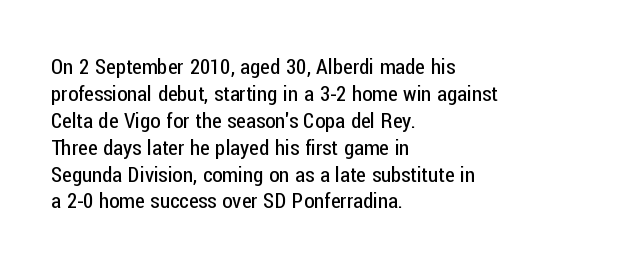
{"italic": "no", "bold": "no", "underline": "no", "align": "left", "line_spacing": "normal", "line_spacing_ratio": 1.28, "letter_spacing": "normal", "letter_spacing_em": 0.0, "glyph_px": 21}
